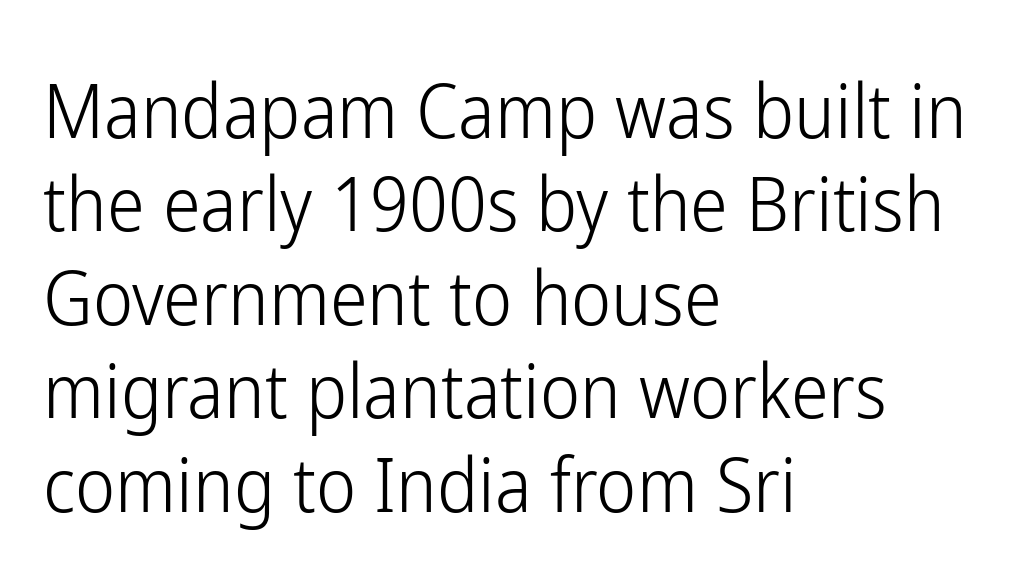
The rag falls on the right side of this text block. Tracking value appears to be zero — textbook default spacing. A typesetter would mark this as roman, not italic. A typesetter would call this proportional, since set widths differ per character.
